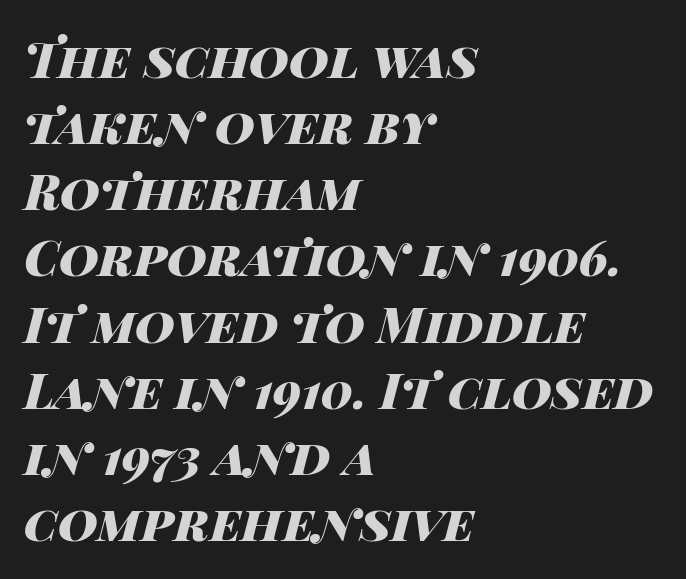
Q: Is the text bold? A: Yes.
Q: Is the text italic (slanted)? A: Yes, it leans right by about 14 degrees.
Q: Is the text underlined? A: No.
Q: How is the paragraph aligned? A: Left-aligned.
Q: Is the spacing between letters normal or unusually wide? A: Normal.
Q: Is the spacing between lines tight, normal or loose? A: Normal.
Q: Width (condensed, normal, or wide)? A: Wide.
Q: Stroke contrast? A: High.
Q: x-height? A: Large.
Q: Monospaced? A: No.
